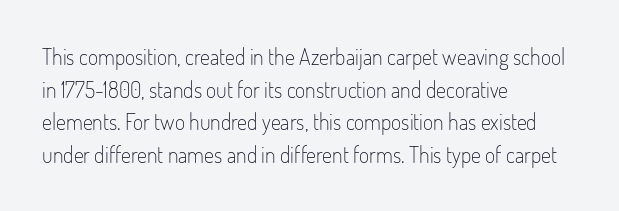
{"italic": "no", "bold": "no", "underline": "no", "align": "left", "line_spacing": "normal", "line_spacing_ratio": 1.48, "letter_spacing": "normal", "letter_spacing_em": 0.0, "glyph_px": 22}
